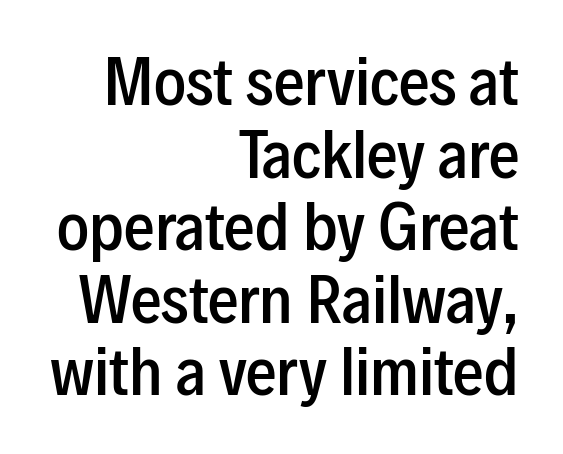
{"serif": "no", "italic": "no", "bold": "semi", "weight": "semibold", "width": "condensed", "stroke_contrast": "low", "x_height": "medium", "monospaced": "no", "underline": "no", "align": "right", "line_spacing_ratio": 1.19, "letter_spacing": "normal", "letter_spacing_em": 0.0, "glyph_px": 61}
